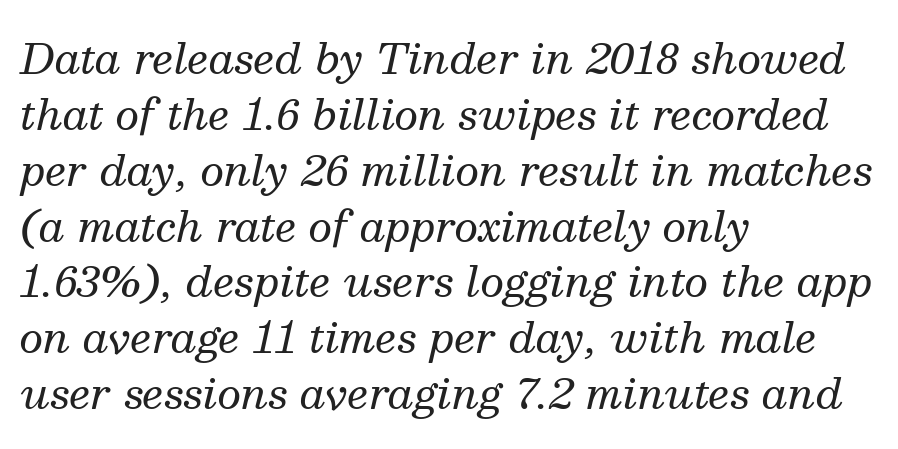
Q: Is the text bold? A: No.
Q: Is the text italic (slanted)? A: Yes, it leans right by about 13 degrees.
Q: Is the typeface a serif or a sans-serif typeface? A: Serif.
Q: Is the text underlined? A: No.
Q: How is the paragraph aligned? A: Left-aligned.
Q: Is the spacing between letters normal or unusually wide? A: Normal.
Q: Is the spacing between lines tight, normal or loose? A: Normal.
Q: Width (condensed, normal, or wide)? A: Normal.
Q: Stroke contrast? A: Medium.
Q: x-height? A: Medium.
Q: Monospaced? A: No.
